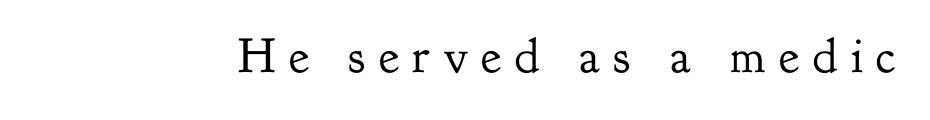
{"serif": "yes", "italic": "no", "bold": "no", "weight": "regular", "width": "normal", "stroke_contrast": "low", "x_height": "small", "monospaced": "no", "underline": "no", "letter_spacing": "wide", "letter_spacing_em": 0.28, "glyph_px": 49}
